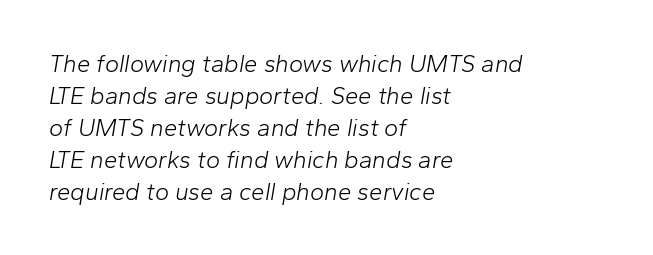
The image shows 24 px text type, italic (leaning right); set left-aligned, normal line spacing (1.33x), normal letter spacing, not underlined.
